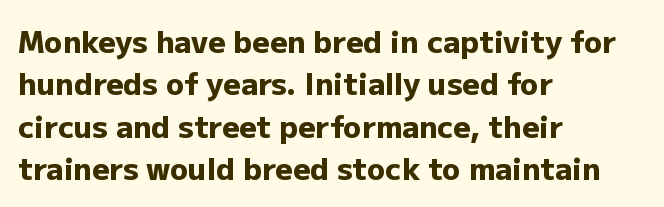
{"serif": "no", "italic": "no", "bold": "yes", "weight": "heavy", "width": "normal", "stroke_contrast": "low", "x_height": "medium", "monospaced": "no", "underline": "no", "align": "left", "line_spacing": "normal", "line_spacing_ratio": 1.41, "letter_spacing": "normal", "letter_spacing_em": 0.0, "glyph_px": 30}
